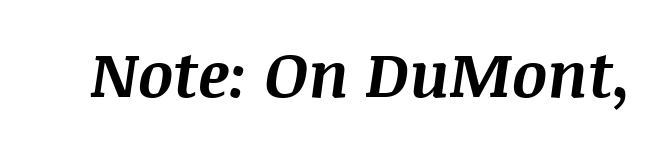
Q: Is the text bold? A: Yes.
Q: Is the text italic (slanted)? A: Yes, it leans right by about 8 degrees.
Q: Is the text underlined? A: No.
Q: Is the spacing between letters normal or unusually wide? A: Normal.
Q: Width (condensed, normal, or wide)? A: Normal.
Q: Stroke contrast? A: Medium.
Q: x-height? A: Large.
Q: Monospaced? A: No.
